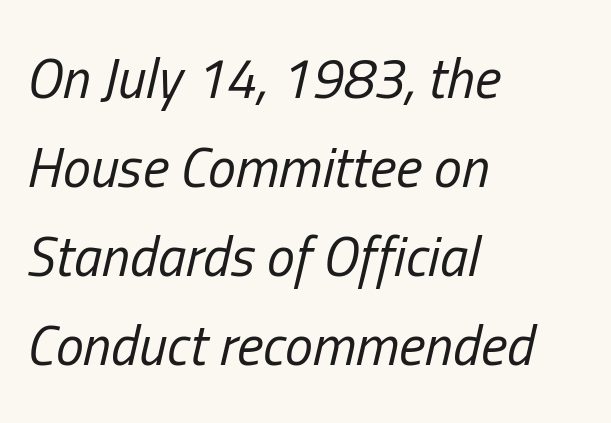
Note the varied advance widths — an 'i' is clearly narrower than an 'm'. A normal amount of white space separates one row of letters from the next. Underline: absent. Emphasis-style slanted type is in use. Between one letter and the next there's only the usual sliver of space. A classic flush-left, rag-right setting is used for this passage.
